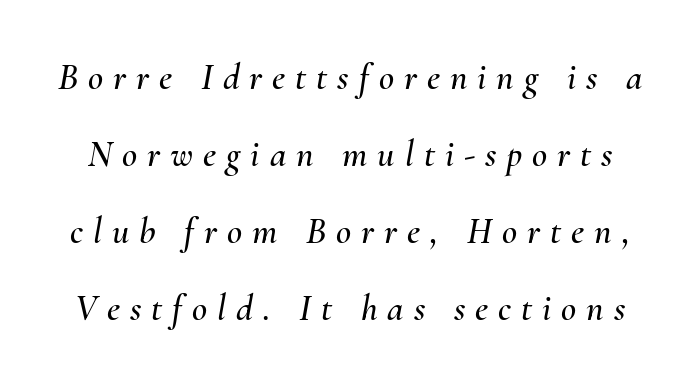
A typesetter would call this proportional, since set widths differ per character. The specimen omits any rule beneath the text block's lines. Loosely led — the rows are spread out. Substantial extra tracking has been applied to these lines. A typesetter would mark this as italic.
